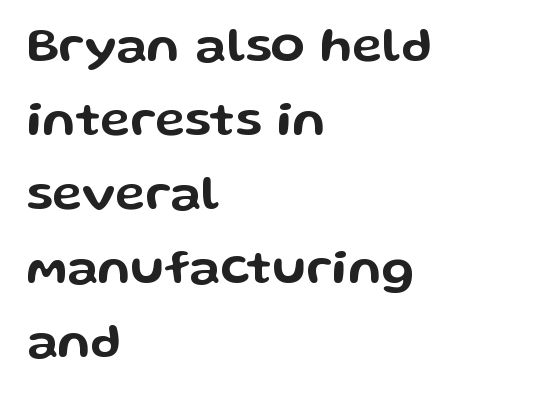
The image shows 50 px wide sans-serif type, upright; set left-aligned, normal line spacing (1.48x), normal letter spacing, not underlined; low stroke contrast and a medium x-height.
